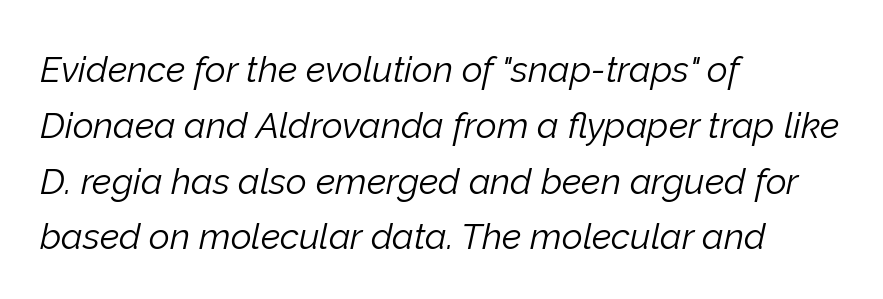
{"italic": "yes", "lean": "right", "slant_degrees": 12, "bold": "no", "weight": "light", "width": "normal", "stroke_contrast": "low", "x_height": "medium", "monospaced": "no", "underline": "no", "align": "left", "line_spacing": "normal", "line_spacing_ratio": 1.55, "letter_spacing": "normal", "letter_spacing_em": 0.0, "glyph_px": 36}
